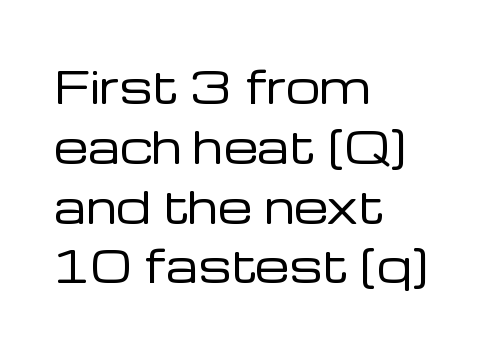
Q: Is the text bold? A: No.
Q: Is the text italic (slanted)? A: No, it is upright.
Q: Is the typeface a serif or a sans-serif typeface? A: Sans-serif.
Q: Is the text underlined? A: No.
Q: How is the paragraph aligned? A: Left-aligned.
Q: Is the spacing between letters normal or unusually wide? A: Normal.
Q: Is the spacing between lines tight, normal or loose? A: Normal.
Q: Width (condensed, normal, or wide)? A: Normal.
Q: Stroke contrast? A: Low.
Q: x-height? A: Medium.
Q: Monospaced? A: No.
